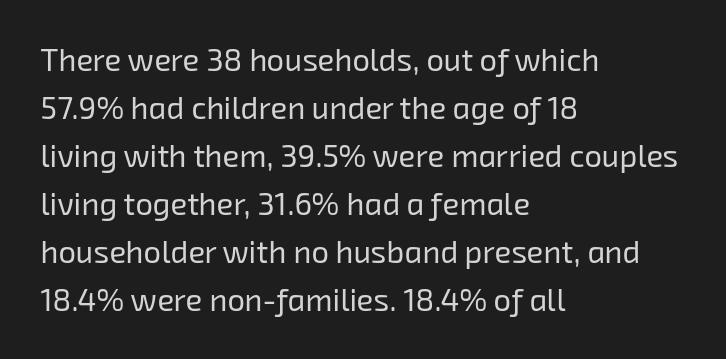
The paragraph has a hard left edge and a soft right edge. A typesetter would call this proportional, since set widths differ per character. Tracking value appears to be zero — textbook default spacing. The type family on display is of the sans-serif kind.
